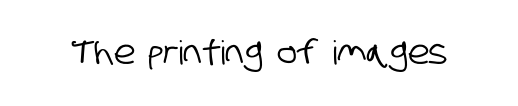
{"serif": "no", "width": "condensed", "stroke_contrast": "low", "x_height": "large", "monospaced": "no", "underline": "no", "letter_spacing": "normal", "letter_spacing_em": 0.0, "glyph_px": 33}
